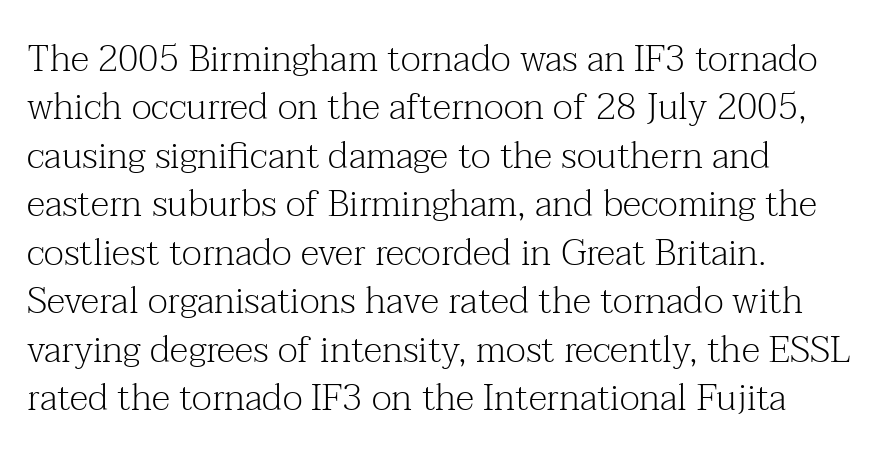
Q: Is the text bold? A: No.
Q: Is the text italic (slanted)? A: No, it is upright.
Q: Is the typeface a serif or a sans-serif typeface? A: Serif.
Q: Is the text underlined? A: No.
Q: How is the paragraph aligned? A: Left-aligned.
Q: Is the spacing between letters normal or unusually wide? A: Normal.
Q: Is the spacing between lines tight, normal or loose? A: Normal.
Q: Width (condensed, normal, or wide)? A: Normal.
Q: Stroke contrast? A: Medium.
Q: x-height? A: Medium.
Q: Monospaced? A: No.
